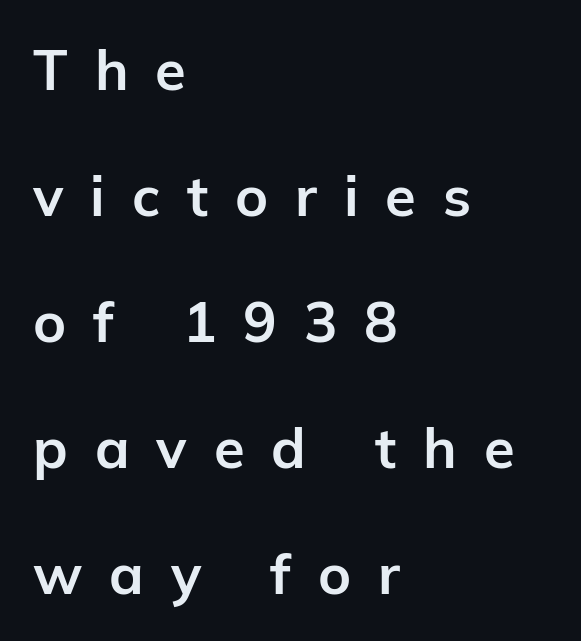
{"serif": "no", "italic": "no", "bold": "yes", "weight": "bold", "width": "normal", "stroke_contrast": "low", "x_height": "medium", "monospaced": "no", "underline": "no", "align": "left", "line_spacing": "loose", "line_spacing_ratio": 2.25, "letter_spacing": "wide", "letter_spacing_em": 0.48, "glyph_px": 56}
